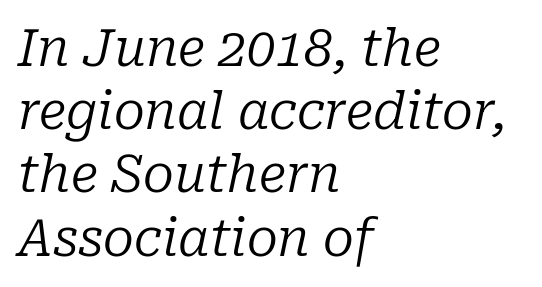
You could not count columns in this text — the font is proportionally spaced. Descenders are the only things crossing below the line. The tracking reads as untouched default to a designer's eye. If you drew a ruler down the left edge, every line would touch it. The letters carry serifs — small finishing strokes at the ends of their stems.
